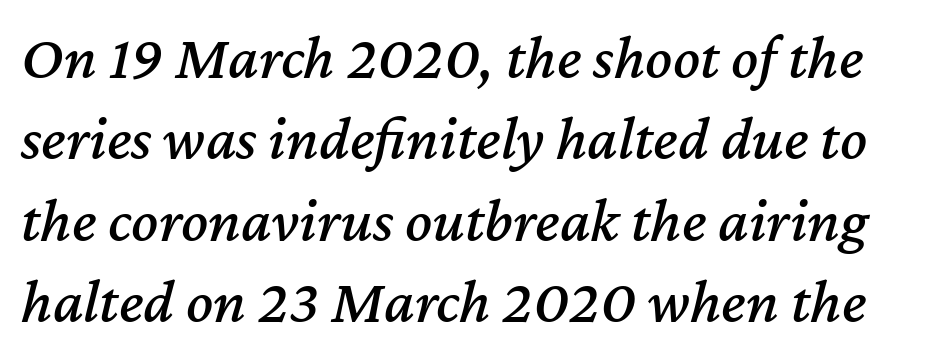
The image shows 63 px text type, italic (leaning right); set normal line spacing (1.29x), normal letter spacing, not underlined; medium stroke contrast and a medium x-height.
